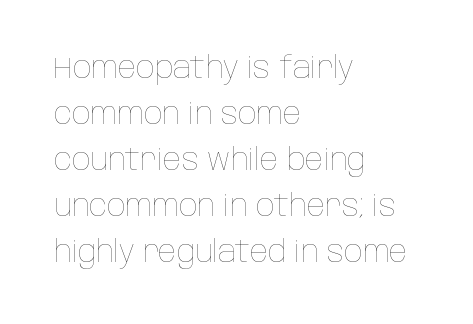
Q: Is the text bold? A: No.
Q: Is the text italic (slanted)? A: No, it is upright.
Q: Is the text underlined? A: No.
Q: How is the paragraph aligned? A: Left-aligned.
Q: Is the spacing between letters normal or unusually wide? A: Normal.
Q: Is the spacing between lines tight, normal or loose? A: Normal.
Q: Width (condensed, normal, or wide)? A: Condensed.
Q: Stroke contrast? A: Low.
Q: x-height? A: Large.
Q: Monospaced? A: No.
